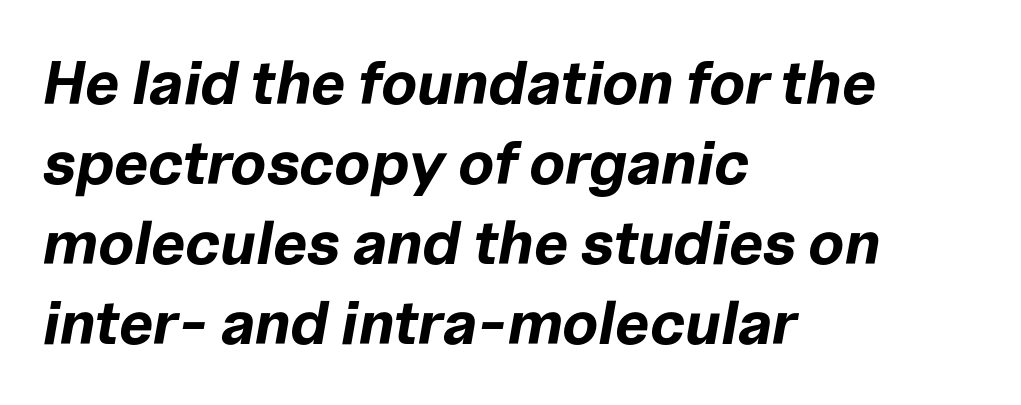
The image shows 61 px bold type, italic (leaning right); set left-aligned, normal line spacing (1.31x), normal letter spacing, not underlined; low stroke contrast and a medium x-height.
